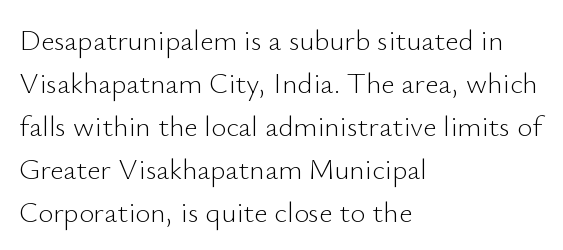
The image shows 29 px light sans-serif type, upright; set left-aligned, normal line spacing (1.48x), normal letter spacing, not underlined; low stroke contrast and a small x-height.
